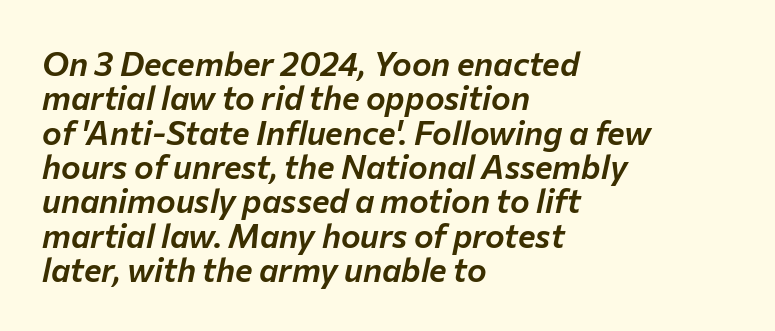
The image shows 33 px text type, italic (leaning right); set left-aligned, tight line spacing (1.04x), normal letter spacing, not underlined; low stroke contrast and a medium x-height.
